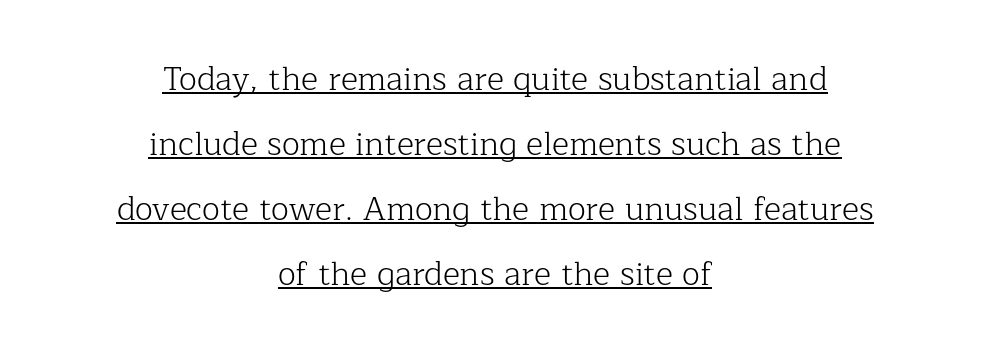
The image shows 33 px light serif type, upright; set centered, loose line spacing (1.97x), normal letter spacing, underlined; low stroke contrast and a medium x-height.
